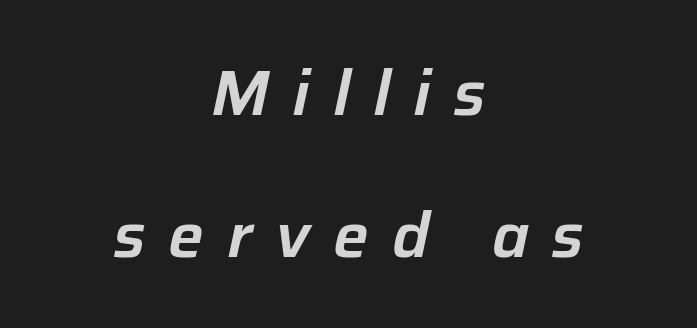
{"italic": "yes", "lean": "right", "slant_degrees": 12, "width": "normal", "stroke_contrast": "low", "x_height": "medium", "monospaced": "no", "underline": "no", "align": "center", "line_spacing": "loose", "line_spacing_ratio": 2.25, "letter_spacing": "wide", "letter_spacing_em": 0.36, "glyph_px": 63}
